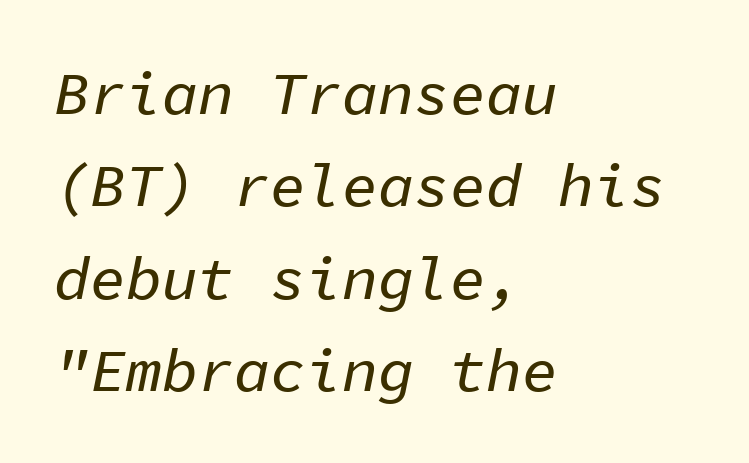
The image shows 60 px text type, italic (leaning right), monospaced; set left-aligned, normal line spacing (1.54x), normal letter spacing, not underlined; low stroke contrast and a medium x-height.
